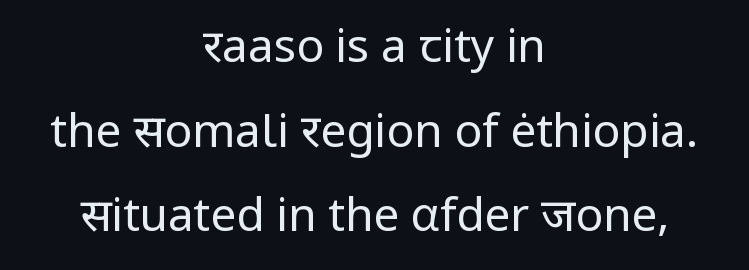
{"serif": "no", "italic": "no", "bold": "no", "weight": "regular", "width": "normal", "stroke_contrast": "low", "x_height": "medium", "monospaced": "no", "underline": "no", "align": "center", "line_spacing_ratio": 1.84, "letter_spacing": "normal", "letter_spacing_em": 0.0, "glyph_px": 46}
